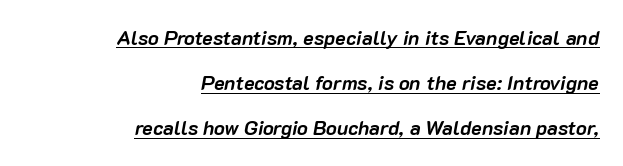
The image shows 20 px bold type, italic (leaning right); set right-aligned, loose line spacing (2.26x), normal letter spacing, underlined.
